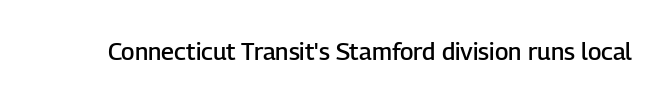
Q: Is the text bold? A: Semi-bold.
Q: Is the text italic (slanted)? A: No, it is upright.
Q: Is the text underlined? A: No.
Q: Is the spacing between letters normal or unusually wide? A: Normal.
